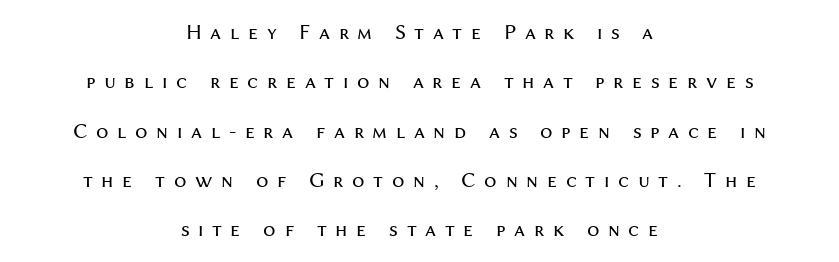
The image shows 22 px text type, upright; set centered, loose line spacing (2.24x), unusually wide letter spacing (+0.39 em), not underlined.
